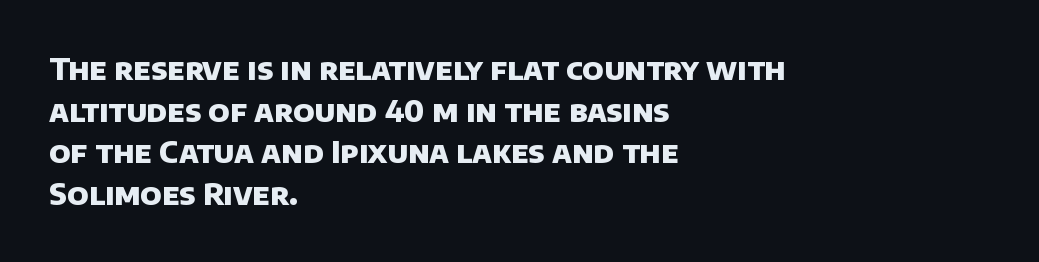
Q: Is the text bold? A: Yes.
Q: Is the typeface a serif or a sans-serif typeface? A: Sans-serif.
Q: Is the text underlined? A: No.
Q: How is the paragraph aligned? A: Left-aligned.
Q: Is the spacing between letters normal or unusually wide? A: Normal.
Q: Is the spacing between lines tight, normal or loose? A: Normal.
Q: Width (condensed, normal, or wide)? A: Normal.
Q: Stroke contrast? A: Low.
Q: x-height? A: Large.
Q: Monospaced? A: No.
